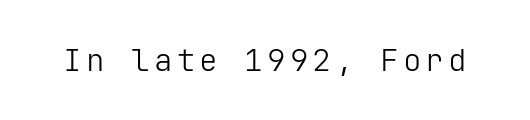
{"serif": "no", "italic": "no", "bold": "no", "weight": "light", "width": "normal", "stroke_contrast": "low", "x_height": "medium", "underline": "no", "glyph_px": 31}
